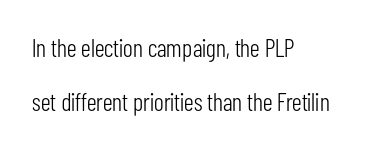
Typeset ragged right — the left edge is the straight one. This block would shrink considerably if given ordinary leading; it's expanded now. A bare baseline throughout the passage. The font sits on the lighter half of the weight spectrum, regular included. Posture: straight, roman, zero tilt. The letterforms sit shoulder to shoulder at normal distance.
